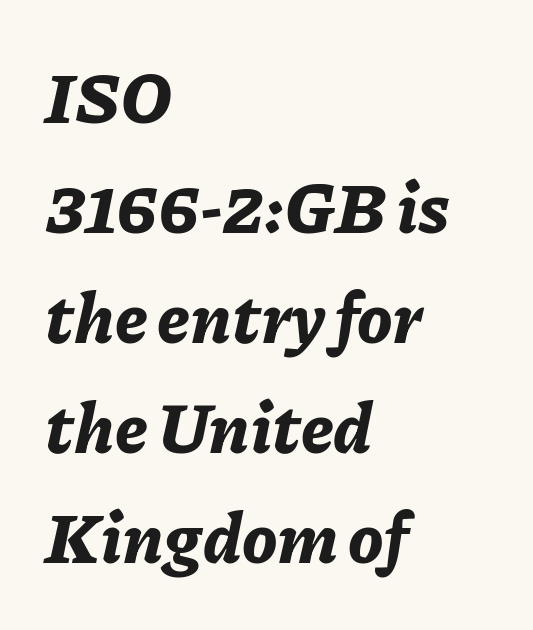
Check under the words: just untouched page. These lines sit exactly where default settings would place them. The passage shown is typed in a proportional face where columns would drift. Stroke thickness is high; the sample reads as a true bold. Compared with ordinary roman type, these characters are visibly tilted. Tracking here is standard; glyphs follow each other at the usual distance.
